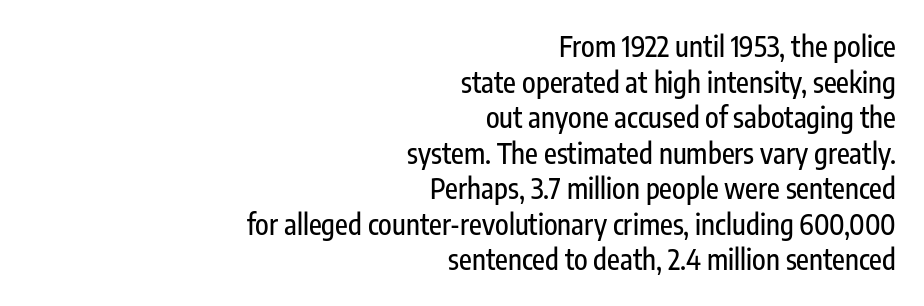
The image shows 28 px condensed sans-serif type, upright; set right-aligned, normal line spacing (1.27x), normal letter spacing, not underlined; low stroke contrast and a medium x-height.
